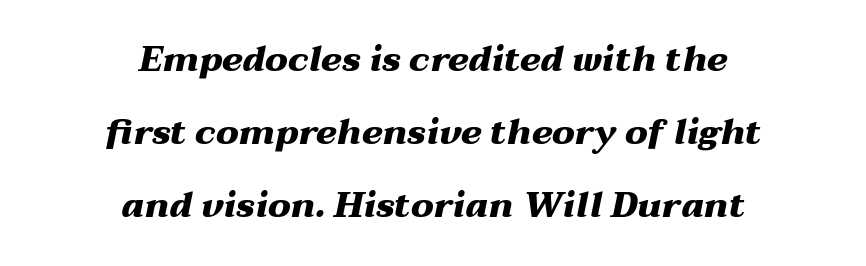
The image shows 35 px heavy, wide type, italic (leaning right); set centered, loose line spacing (2.09x), normal letter spacing, not underlined; medium stroke contrast and a medium x-height.
